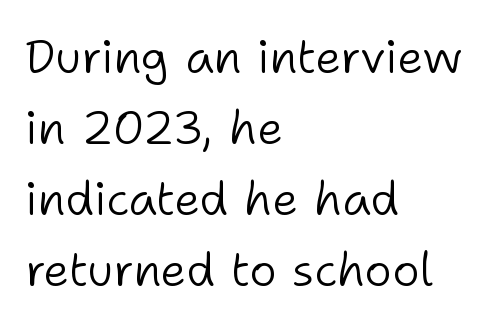
{"serif": "no", "italic": "no", "bold": "no", "weight": "light", "width": "normal", "stroke_contrast": "low", "x_height": "medium", "monospaced": "no", "underline": "no", "align": "left", "line_spacing": "normal", "line_spacing_ratio": 1.51, "letter_spacing": "normal", "letter_spacing_em": 0.0, "glyph_px": 47}
